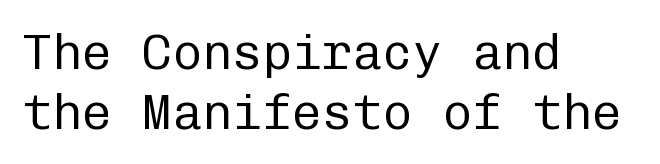
Q: Is the text bold? A: No.
Q: Is the text italic (slanted)? A: No, it is upright.
Q: Is the typeface a serif or a sans-serif typeface? A: Sans-serif.
Q: Is the text underlined? A: No.
Q: How is the paragraph aligned? A: Left-aligned.
Q: Is the spacing between letters normal or unusually wide? A: Normal.
Q: Width (condensed, normal, or wide)? A: Normal.
Q: Stroke contrast? A: Low.
Q: x-height? A: Medium.
Q: Monospaced? A: Yes.
